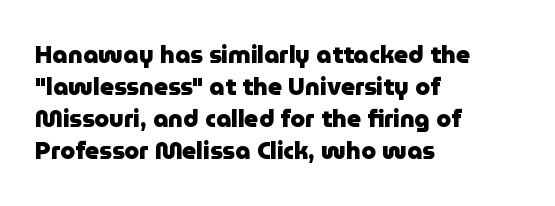
The image shows 24 px bold type, upright; set left-aligned, normal line spacing (1.34x), normal letter spacing, not underlined.
